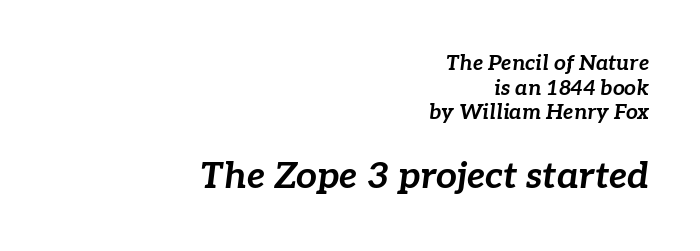
{"italic": "yes", "lean": "right", "slant_degrees": 7, "bold": "yes", "weight": "bold", "width": "normal", "stroke_contrast": "low", "x_height": "medium", "monospaced": "no", "underline": "no", "align": "right", "line_spacing_ratio": 1.17, "letter_spacing": "normal", "letter_spacing_em": 0.0, "larger_block": "second", "size_ratio": 1.76, "glyph_px": 37}
